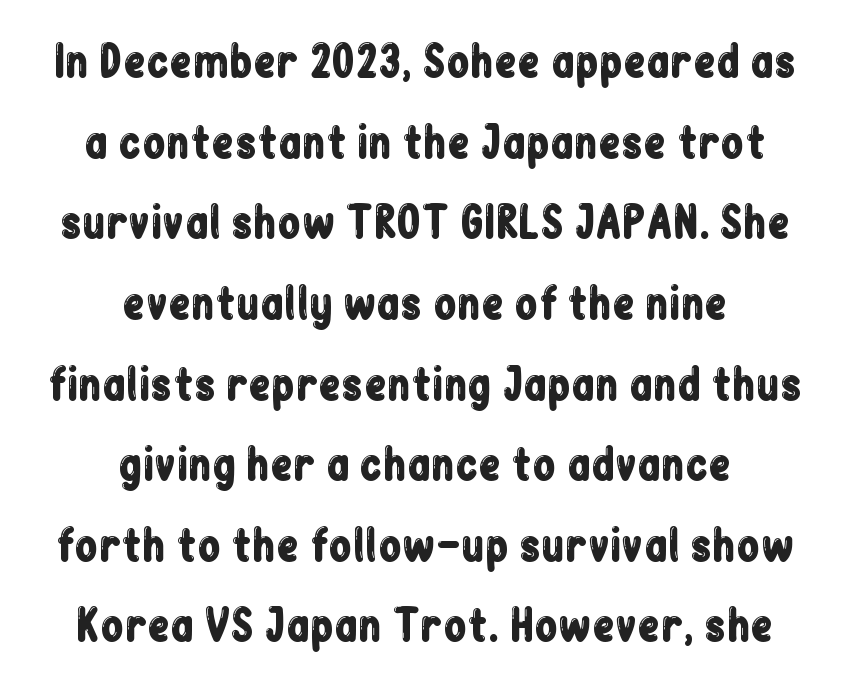
The image shows 42 px condensed sans-serif type, upright; set centered, loose line spacing (1.92x), normal letter spacing, not underlined; low stroke contrast and a medium x-height.
